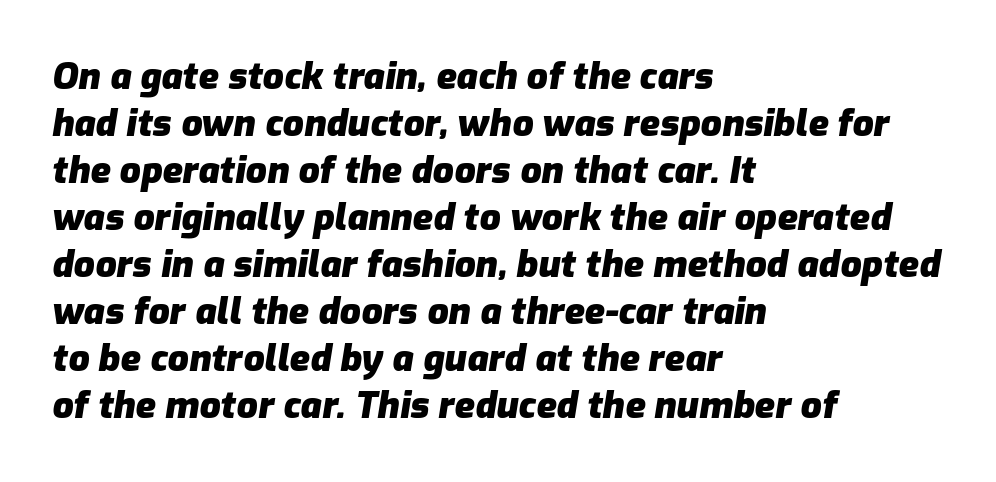
The image shows 37 px heavy type, italic (leaning right); set left-aligned, normal line spacing (1.27x), normal letter spacing, not underlined; low stroke contrast and a medium x-height.
